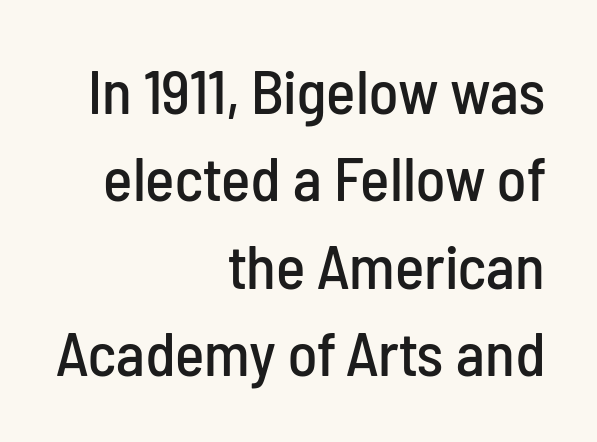
{"serif": "no", "italic": "no", "width": "condensed", "stroke_contrast": "low", "x_height": "medium", "monospaced": "no", "underline": "no", "align": "right", "line_spacing": "normal", "line_spacing_ratio": 1.41, "letter_spacing": "normal", "letter_spacing_em": 0.0, "glyph_px": 62}
